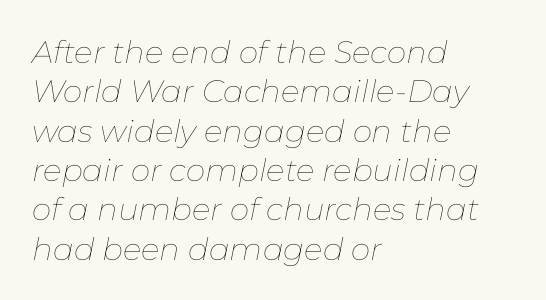
The image shows 31 px thin type, italic (leaning right); set left-aligned, normal line spacing (1.27x), normal letter spacing, not underlined; low stroke contrast and a medium x-height.
